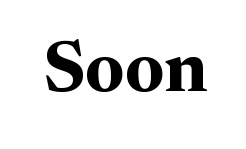
Q: Is the text bold? A: Yes.
Q: Is the text italic (slanted)? A: No, it is upright.
Q: Is the typeface a serif or a sans-serif typeface? A: Serif.
Q: Is the text underlined? A: No.
Q: Is the spacing between letters normal or unusually wide? A: Normal.
Q: Width (condensed, normal, or wide)? A: Normal.
Q: Stroke contrast? A: Medium.
Q: x-height? A: Medium.
Q: Monospaced? A: No.
